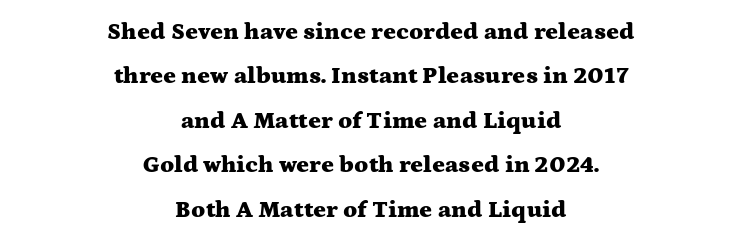
{"italic": "no", "bold": "yes", "underline": "no", "align": "center", "line_spacing_ratio": 1.85, "letter_spacing": "normal", "letter_spacing_em": 0.0, "glyph_px": 24}
